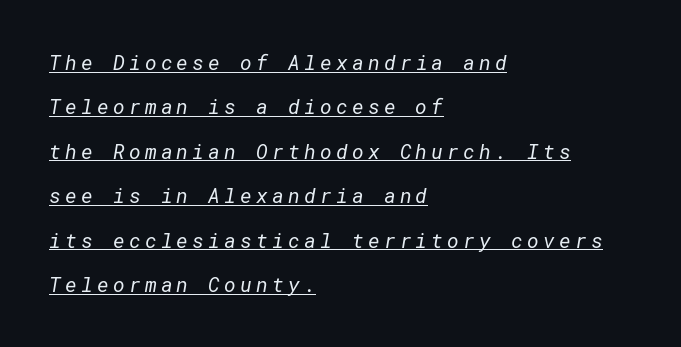
Q: Is the text bold? A: No.
Q: Is the text underlined? A: Yes.
Q: How is the paragraph aligned? A: Left-aligned.
Q: Is the spacing between letters normal or unusually wide? A: Unusually wide.
Q: Is the spacing between lines tight, normal or loose? A: Loose.
